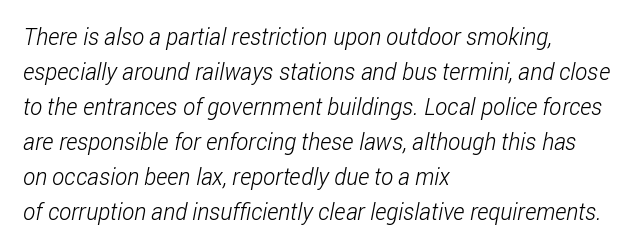
The image shows 23 px text type; set left-aligned, normal line spacing (1.52x), normal letter spacing, not underlined.
